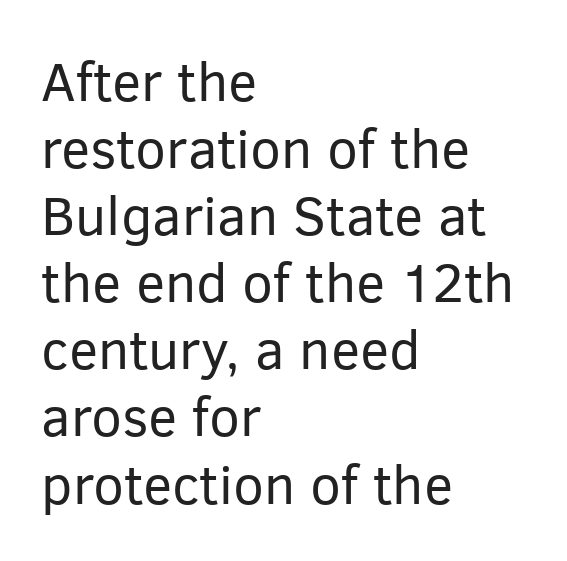
{"serif": "no", "italic": "no", "bold": "no", "weight": "regular", "width": "normal", "stroke_contrast": "low", "x_height": "medium", "monospaced": "no", "underline": "no", "align": "left", "line_spacing_ratio": 1.22, "letter_spacing": "normal", "letter_spacing_em": 0.0, "glyph_px": 55}
